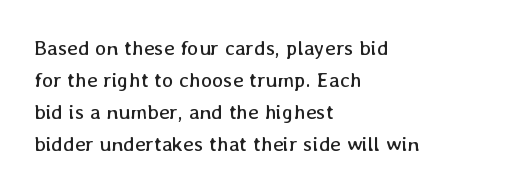
{"italic": "no", "bold": "no", "underline": "no", "align": "left", "line_spacing": "normal", "line_spacing_ratio": 1.53, "letter_spacing": "normal", "letter_spacing_em": 0.0, "glyph_px": 21}
